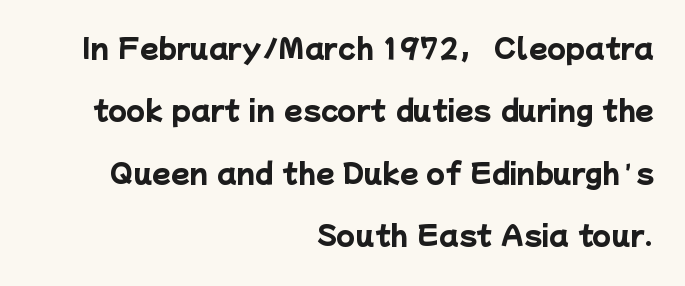
The image shows 27 px bold type; set right-aligned, loose line spacing (2.31x), normal letter spacing, not underlined.
